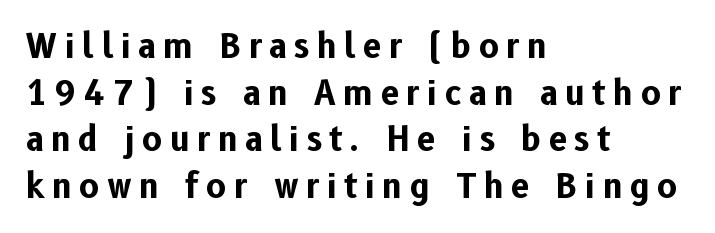
Q: Is the text bold? A: Yes.
Q: Is the text italic (slanted)? A: No, it is upright.
Q: Is the typeface a serif or a sans-serif typeface? A: Sans-serif.
Q: Is the text underlined? A: No.
Q: How is the paragraph aligned? A: Left-aligned.
Q: Is the spacing between letters normal or unusually wide? A: Unusually wide.
Q: Is the spacing between lines tight, normal or loose? A: Normal.
Q: Width (condensed, normal, or wide)? A: Normal.
Q: Stroke contrast? A: Low.
Q: x-height? A: Medium.
Q: Monospaced? A: No.
